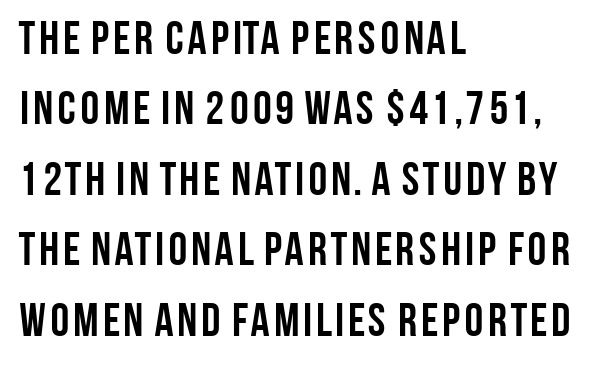
The image shows 47 px semibold, condensed sans-serif type, upright; set left-aligned, normal line spacing (1.5x), normal letter spacing, not underlined; low stroke contrast and a large x-height.
